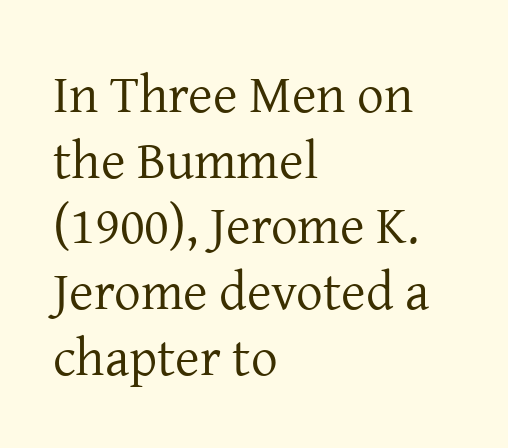
The image shows 53 px regular-weight serif type, upright; set left-aligned, line spacing 1.24x, normal letter spacing, not underlined; low stroke contrast and a medium x-height.
